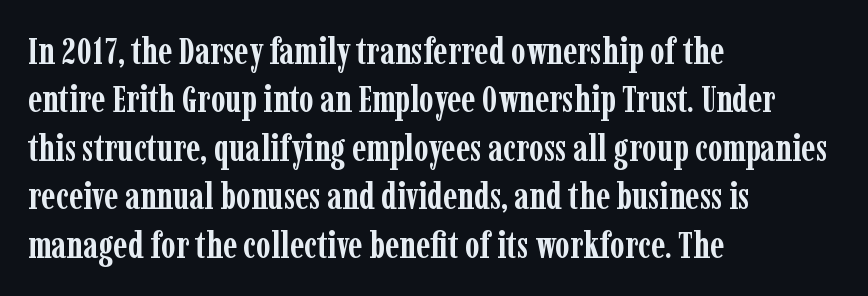
Q: Is the text bold? A: Yes.
Q: Is the text italic (slanted)? A: No, it is upright.
Q: Is the typeface a serif or a sans-serif typeface? A: Serif.
Q: Is the text underlined? A: No.
Q: How is the paragraph aligned? A: Left-aligned.
Q: Is the spacing between letters normal or unusually wide? A: Normal.
Q: Is the spacing between lines tight, normal or loose? A: Normal.
Q: Width (condensed, normal, or wide)? A: Condensed.
Q: Stroke contrast? A: Low.
Q: x-height? A: Medium.
Q: Monospaced? A: No.
